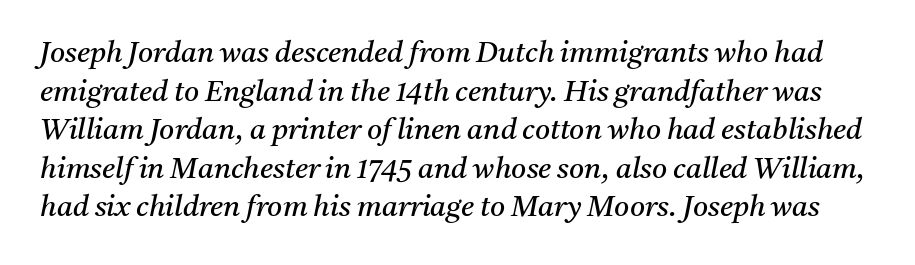
The image shows 29 px regular-weight serif type, italic (leaning right); set normal line spacing (1.33x), normal letter spacing, not underlined; medium stroke contrast and a medium x-height.
